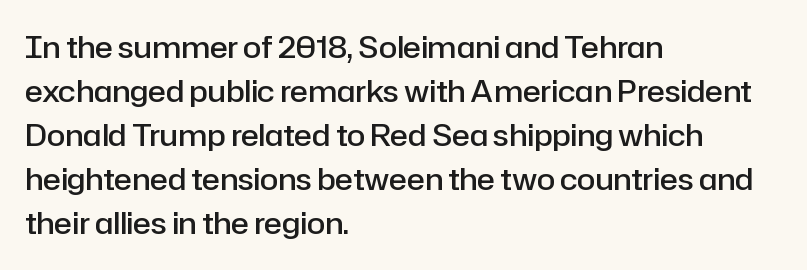
{"serif": "no", "italic": "no", "bold": "semi", "weight": "semibold", "width": "normal", "stroke_contrast": "low", "x_height": "medium", "monospaced": "no", "underline": "no", "align": "left", "line_spacing": "normal", "line_spacing_ratio": 1.47, "letter_spacing": "normal", "letter_spacing_em": 0.0, "glyph_px": 30}
